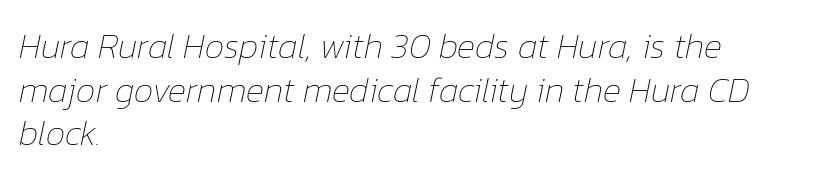
Look at the tracking — it's just the regular setting, nothing added. Stroke thickness stays within the range of a standard reading face or lighter. Compared with a centered layout, this one pins lines to the left instead. Would a proofreader flag this as italicized? Yes. Clear beneath every line of the passage.
